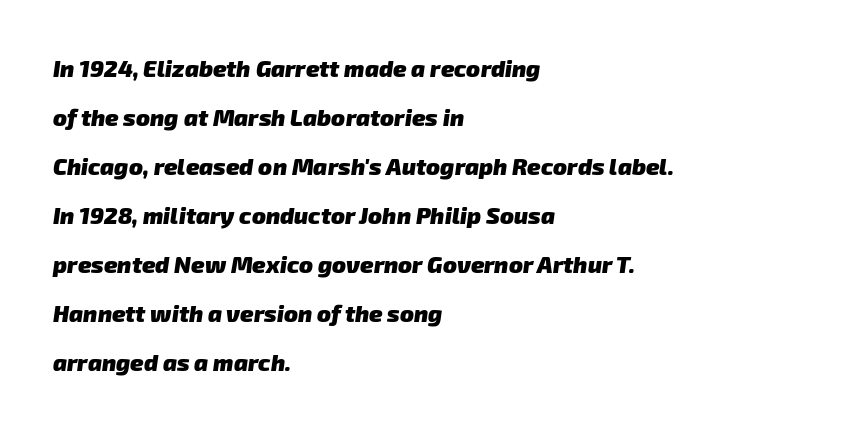
Q: Is the text bold? A: Yes.
Q: Is the text underlined? A: No.
Q: How is the paragraph aligned? A: Left-aligned.
Q: Is the spacing between letters normal or unusually wide? A: Normal.
Q: Is the spacing between lines tight, normal or loose? A: Loose.
